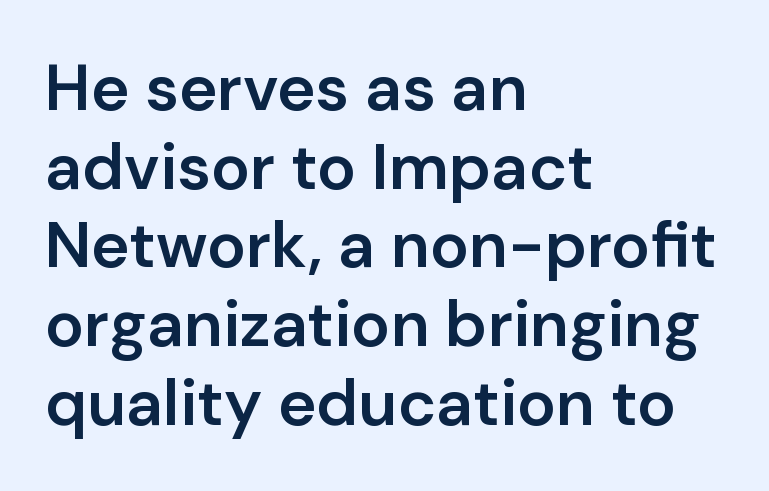
These lines keep a tight, regular rhythm from letter to letter. The lines are quadded left. The specimen reads as upright at a glance. This sample uses a sans-serif face.
